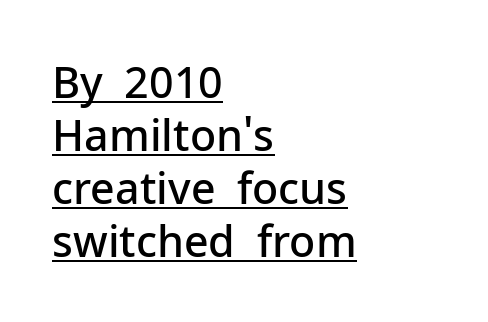
Think of a printed novel: that variable character pitch is what you see here. Every stem runs plumb, perpendicular to the baseline. The typesetting leans somewhat heavy: a semibold. Reading down the block, your eye returns to a fixed left position each line. Is this a sans? Yes — the strokes have no serifs.
